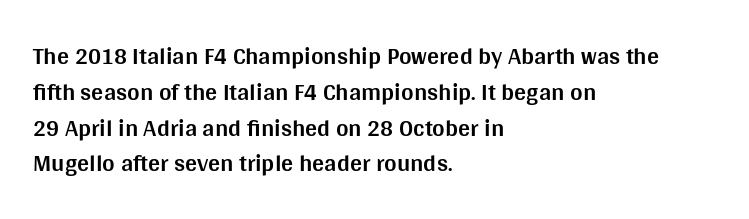
The image shows 24 px bold type, upright; set left-aligned, normal line spacing (1.49x), normal letter spacing, not underlined.
